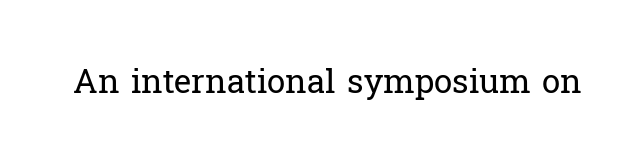
The image shows 33 px regular-weight serif type, upright; set normal letter spacing, not underlined; low stroke contrast and a medium x-height.
